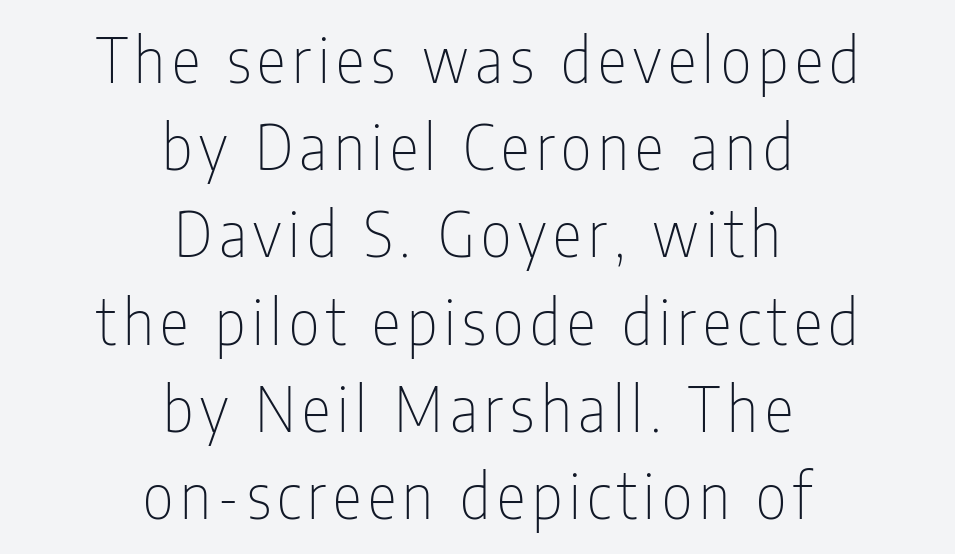
{"serif": "no", "italic": "no", "bold": "no", "weight": "thin", "width": "condensed", "stroke_contrast": "low", "x_height": "medium", "monospaced": "no", "underline": "no", "align": "center", "line_spacing": "normal", "line_spacing_ratio": 1.43, "glyph_px": 61}
